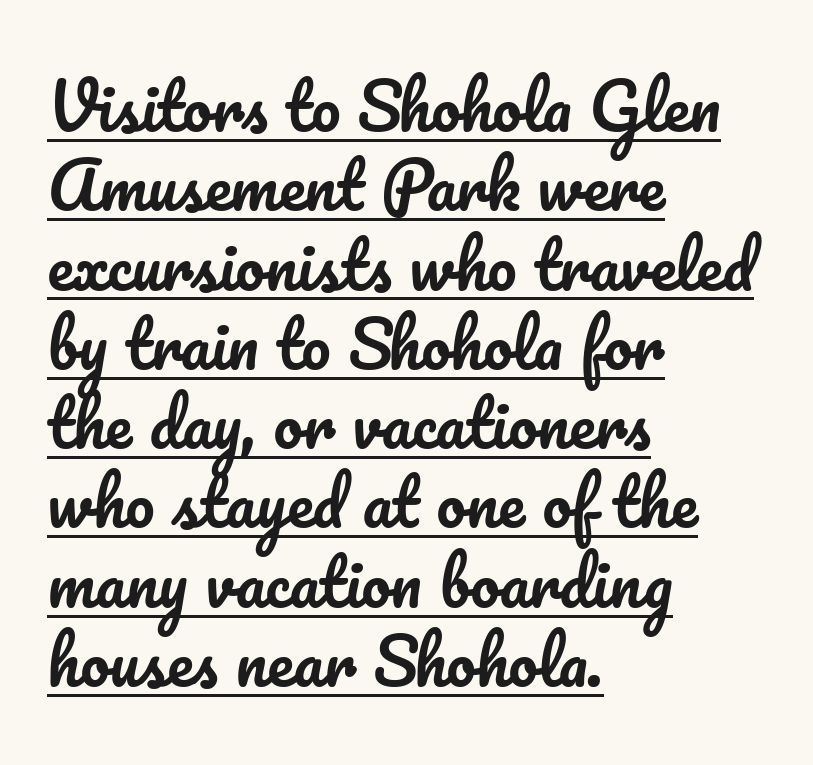
Q: Is the text italic (slanted)? A: Yes.
Q: Is the text underlined? A: Yes.
Q: How is the paragraph aligned? A: Left-aligned.
Q: Is the spacing between letters normal or unusually wide? A: Normal.
Q: Width (condensed, normal, or wide)? A: Normal.
Q: Stroke contrast? A: Low.
Q: x-height? A: Small.
Q: Monospaced? A: No.
